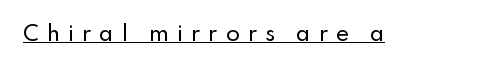
The image shows 20 px text type, upright; set unusually wide letter spacing (+0.4 em), underlined.
